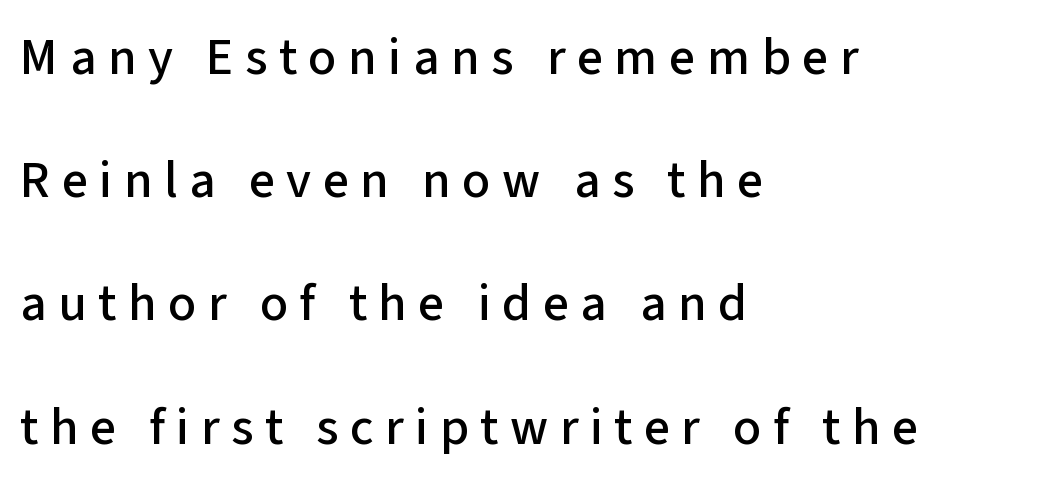
Q: Is the text italic (slanted)? A: No, it is upright.
Q: Is the typeface a serif or a sans-serif typeface? A: Sans-serif.
Q: Is the text underlined? A: No.
Q: How is the paragraph aligned? A: Left-aligned.
Q: Is the spacing between letters normal or unusually wide? A: Unusually wide.
Q: Is the spacing between lines tight, normal or loose? A: Loose.
Q: Width (condensed, normal, or wide)? A: Normal.
Q: Stroke contrast? A: Low.
Q: x-height? A: Medium.
Q: Monospaced? A: No.
